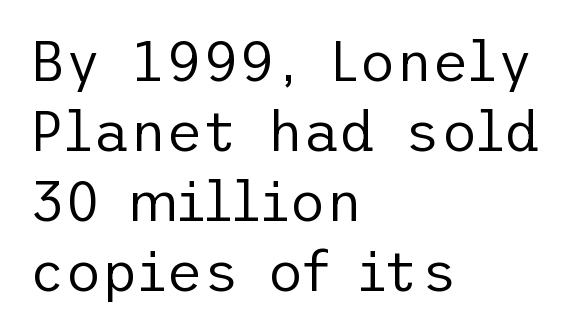
Q: Is the text bold? A: No.
Q: Is the text italic (slanted)? A: No, it is upright.
Q: Is the typeface a serif or a sans-serif typeface? A: Sans-serif.
Q: Is the text underlined? A: No.
Q: How is the paragraph aligned? A: Left-aligned.
Q: Is the spacing between letters normal or unusually wide? A: Normal.
Q: Is the spacing between lines tight, normal or loose? A: Normal.
Q: Width (condensed, normal, or wide)? A: Normal.
Q: Stroke contrast? A: Low.
Q: x-height? A: Medium.
